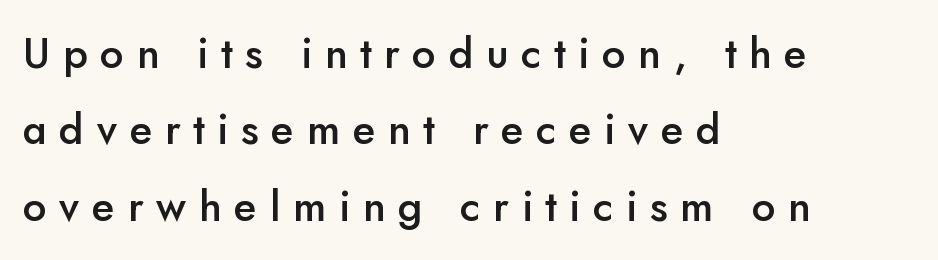
The image shows 42 px semibold sans-serif type, upright; set left-aligned, line spacing 1.82x, unusually wide letter spacing (+0.3 em), not underlined; low stroke contrast and a small x-height.
